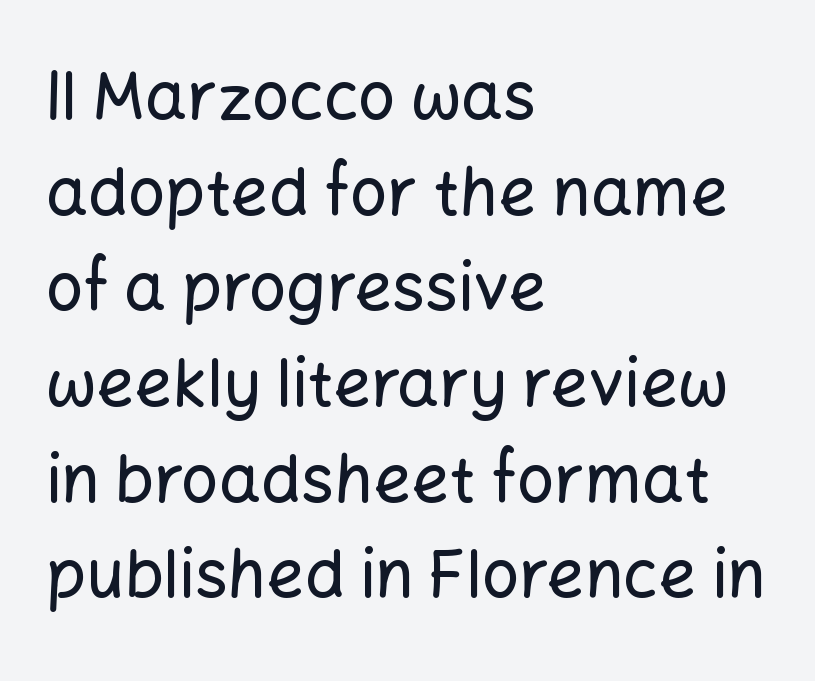
The image shows 66 px sans-serif type, upright; set left-aligned, normal line spacing (1.45x), normal letter spacing, not underlined; low stroke contrast and a medium x-height.
